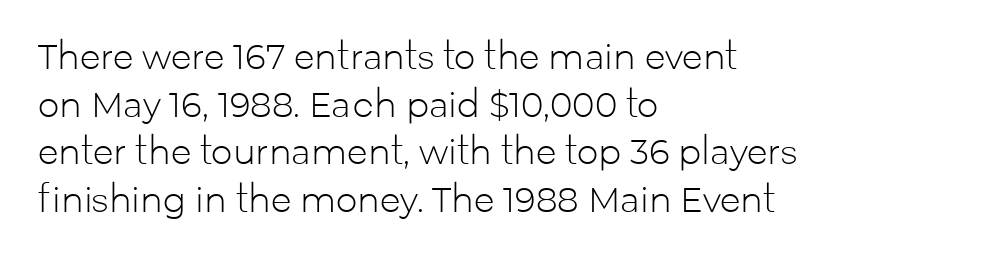
{"serif": "no", "italic": "no", "bold": "no", "weight": "light", "width": "normal", "stroke_contrast": "low", "x_height": "medium", "monospaced": "no", "underline": "no", "align": "left", "line_spacing": "normal", "line_spacing_ratio": 1.4, "letter_spacing": "normal", "letter_spacing_em": 0.0, "glyph_px": 34}
